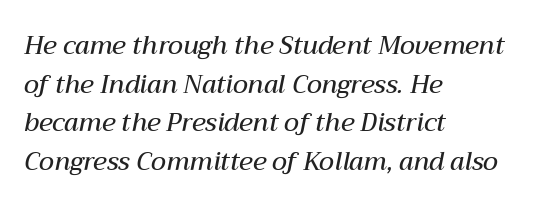
The characters look somewhat weighty, a semibold short of true bold. Notice how the passage keeps a crisp vertical edge on the left only. The lines sit at an ordinary, default distance from one another. Honestly, there is no underline to notice here at all. Posture: slanted. In terms of letterspacing, this is plain default setting.
